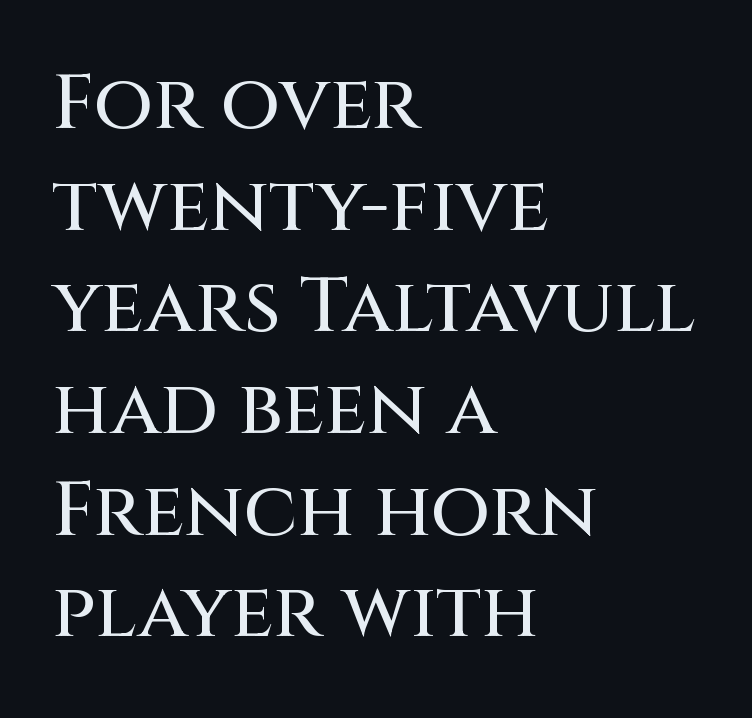
{"serif": "no", "italic": "no", "width": "normal", "stroke_contrast": "medium", "x_height": "large", "monospaced": "no", "underline": "no", "align": "left", "line_spacing": "normal", "line_spacing_ratio": 1.32, "letter_spacing": "normal", "letter_spacing_em": 0.0, "glyph_px": 77}
